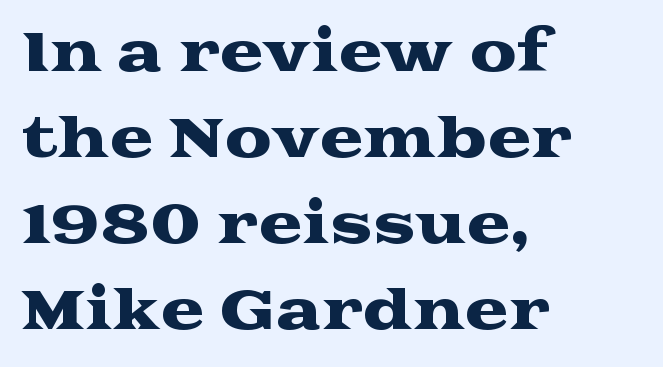
Do the characters align in a grid? No, the font is proportional. Caption: standard tracking, unaltered. If you drew a line through each stem, it would be perfectly vertical. Stroke terminals: seriffed. Unmarked baselines from the first word to the last. Alignment: flush left.
